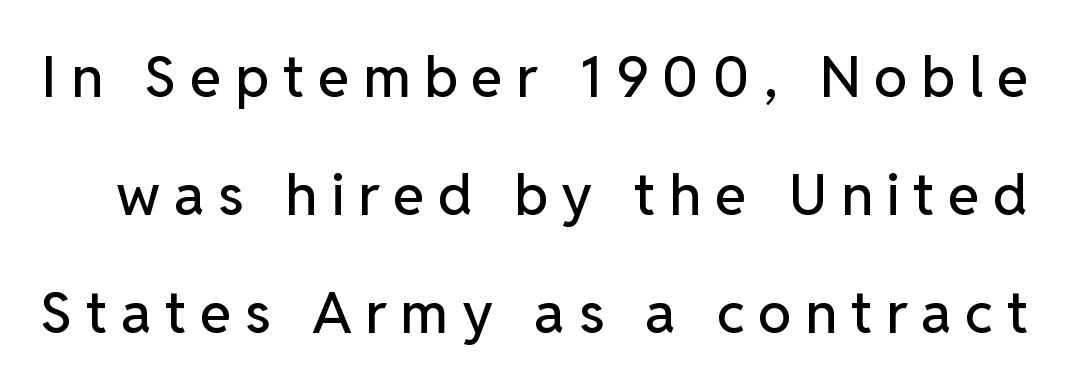
The image shows 57 px sans-serif type, upright; set loose line spacing (2.07x), unusually wide letter spacing (+0.24 em), not underlined; low stroke contrast and a medium x-height.
